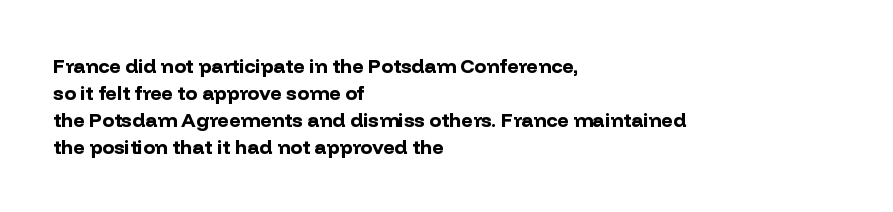
The image shows 20 px bold type, upright; set left-aligned, normal line spacing (1.35x), normal letter spacing, not underlined.
